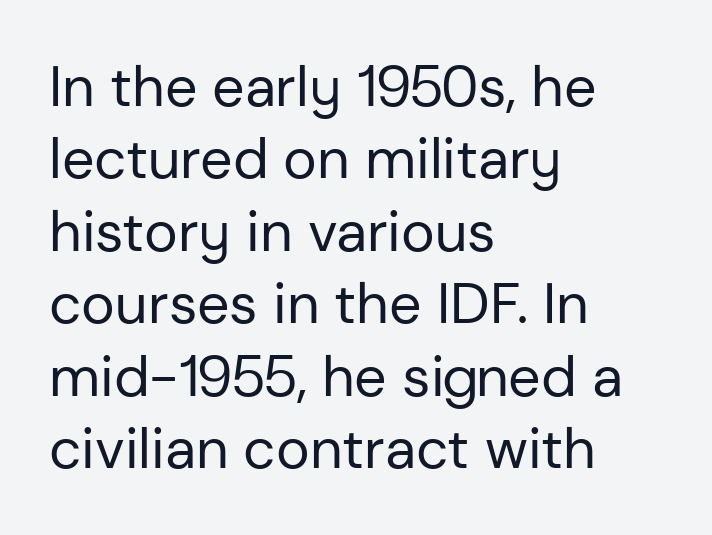
{"serif": "no", "italic": "no", "bold": "no", "weight": "regular", "width": "normal", "stroke_contrast": "low", "x_height": "medium", "monospaced": "no", "underline": "no", "align": "left", "line_spacing": "normal", "line_spacing_ratio": 1.27, "letter_spacing": "normal", "letter_spacing_em": 0.0, "glyph_px": 57}
